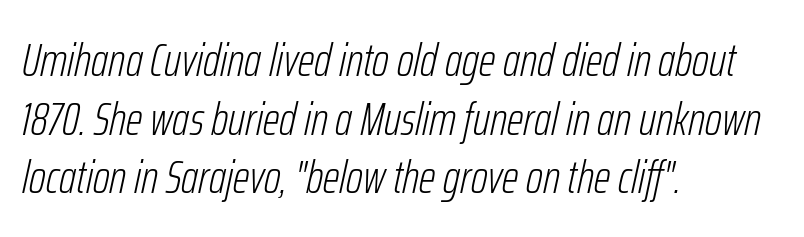
{"italic": "yes", "lean": "right", "slant_degrees": 12, "bold": "no", "weight": "light", "width": "condensed", "stroke_contrast": "low", "x_height": "medium", "monospaced": "no", "underline": "no", "align": "left", "line_spacing": "normal", "line_spacing_ratio": 1.25, "letter_spacing": "normal", "letter_spacing_em": 0.0, "glyph_px": 47}
